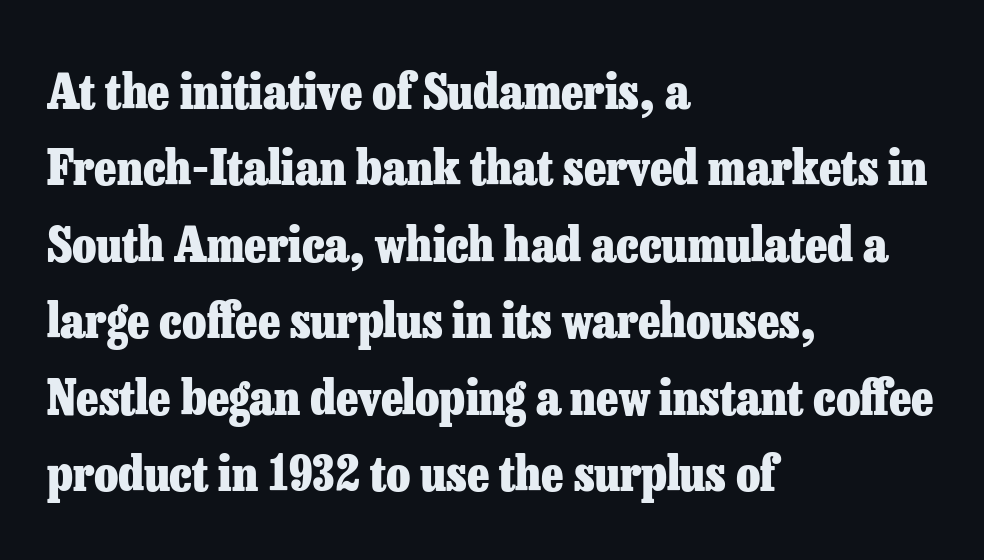
Spacing verdict: proportional, widths tailored to each character. The characters display serif detailing at their extremities. The typesetting leans heavy: a genuine bold. These lines are set flush left with a ragged right edge. Observe the ordinary spacing: letters are neighbours, not strangers. Baseline-to-baseline distance is the conventional proportion of letter height.
